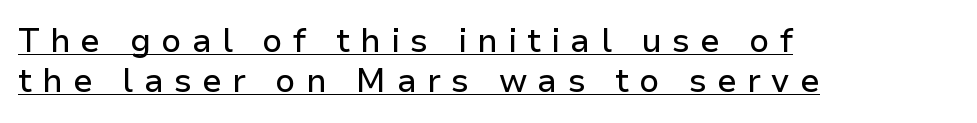
Underlining? Definitely there. I'd call this a sans setting — the letters go barefoot. The rendering inserts visible extra space after every character. Horizontal alignment here is leftward, the default for most running prose. A typesetter would call this proportional, since set widths differ per character.
